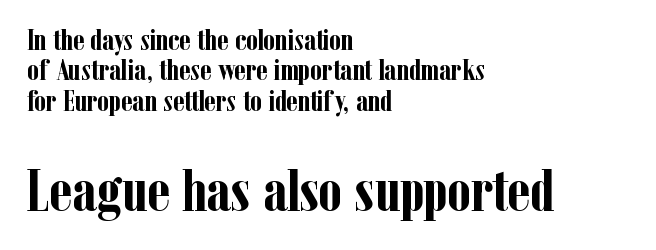
Q: Is the text bold? A: Yes.
Q: Is the text italic (slanted)? A: No, it is upright.
Q: Is the typeface a serif or a sans-serif typeface? A: Serif.
Q: Is the text underlined? A: No.
Q: How is the paragraph aligned? A: Left-aligned.
Q: Is the spacing between letters normal or unusually wide? A: Normal.
Q: Is the spacing between lines tight, normal or loose? A: Tight.
Q: Which block of text is set in a larger size, the first (top) or the second (bottom)? A: The second (bottom) one.
Q: Width (condensed, normal, or wide)? A: Condensed.
Q: Stroke contrast? A: Low.
Q: x-height? A: Medium.
Q: Monospaced? A: No.
